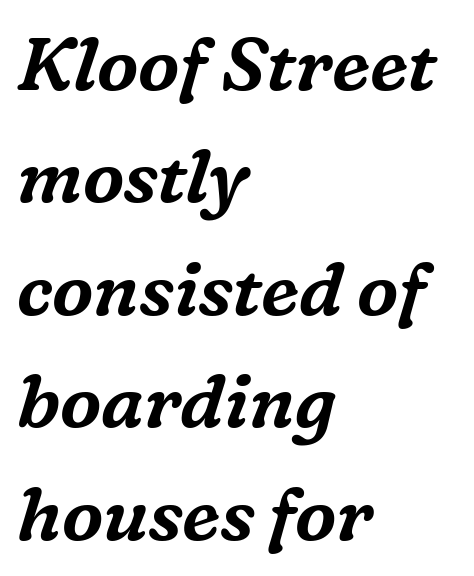
{"serif": "yes", "italic": "yes", "lean": "right", "slant_degrees": 16, "width": "normal", "stroke_contrast": "medium", "x_height": "medium", "monospaced": "no", "underline": "no", "align": "left", "line_spacing": "normal", "line_spacing_ratio": 1.52, "letter_spacing": "normal", "letter_spacing_em": 0.0, "glyph_px": 74}
